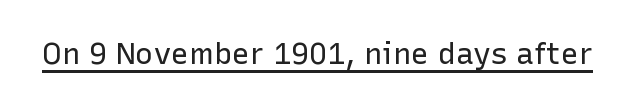
The image shows 30 px regular-weight sans-serif type, upright; set normal letter spacing, underlined; low stroke contrast and a medium x-height.
